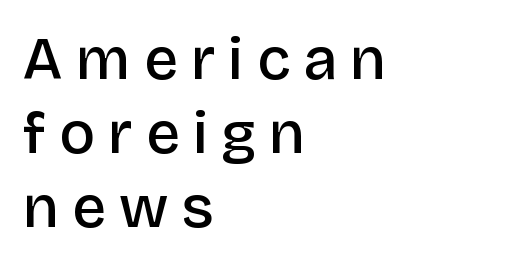
Tracking value appears strongly positive — letters spread wide. Heft: intermediate — a semibold. If you drew a line through each stem, it would be perfectly vertical. These lines are rendered in a variable-pitch font. In terms of letterform style, serifs are entirely absent.
